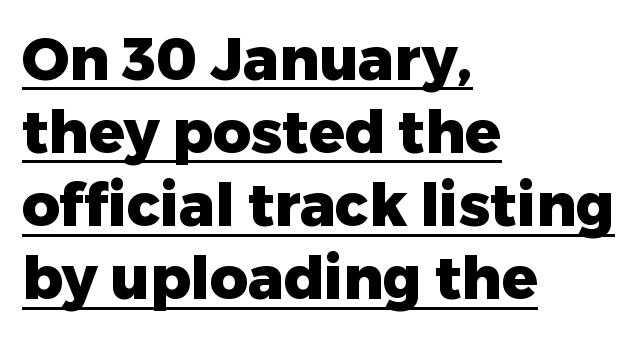
The image shows 59 px heavy sans-serif type, upright; set left-aligned, line spacing 1.24x, normal letter spacing, underlined; low stroke contrast and a medium x-height.
